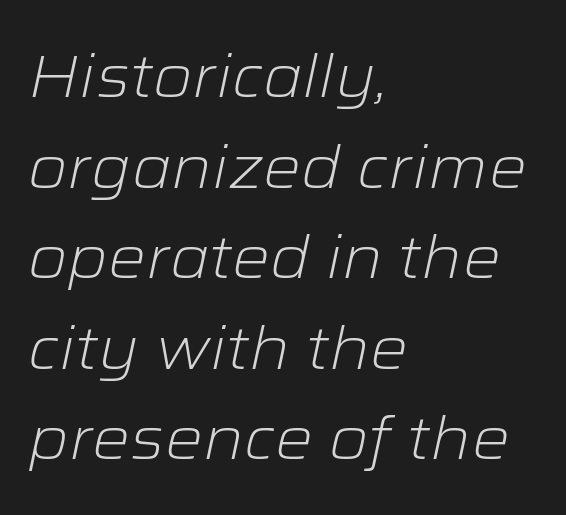
Q: Is the text bold? A: No.
Q: Is the text italic (slanted)? A: Yes, it leans right by about 12 degrees.
Q: Is the text underlined? A: No.
Q: How is the paragraph aligned? A: Left-aligned.
Q: Is the spacing between letters normal or unusually wide? A: Normal.
Q: Is the spacing between lines tight, normal or loose? A: Normal.
Q: Width (condensed, normal, or wide)? A: Wide.
Q: Stroke contrast? A: Low.
Q: x-height? A: Medium.
Q: Monospaced? A: No.
